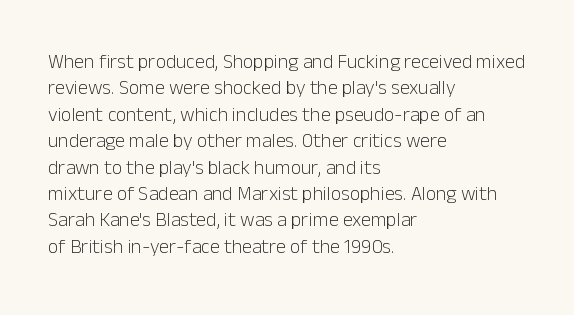
The image shows 20 px text type, upright; set left-aligned, normal line spacing (1.32x), normal letter spacing, not underlined.
